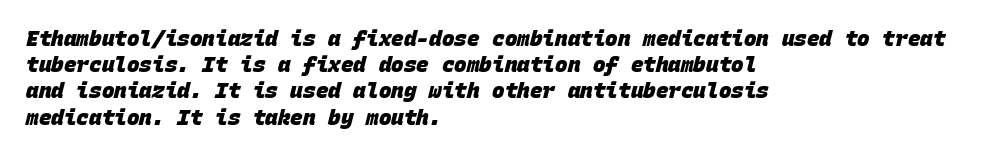
{"bold": "yes", "underline": "no", "align": "left", "line_spacing": "normal", "line_spacing_ratio": 1.25, "letter_spacing": "normal", "letter_spacing_em": 0.0, "glyph_px": 21}
